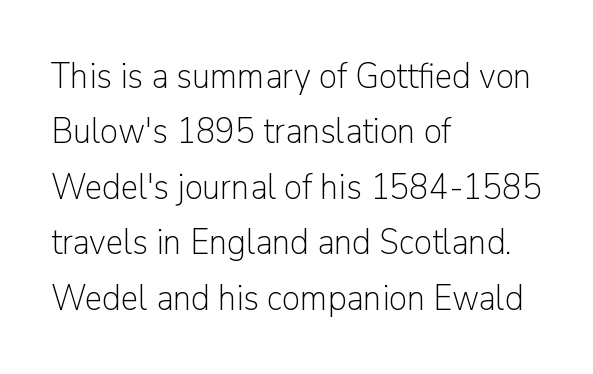
The image shows 36 px light sans-serif type, upright; set left-aligned, normal line spacing (1.54x), normal letter spacing, not underlined; low stroke contrast and a medium x-height.
